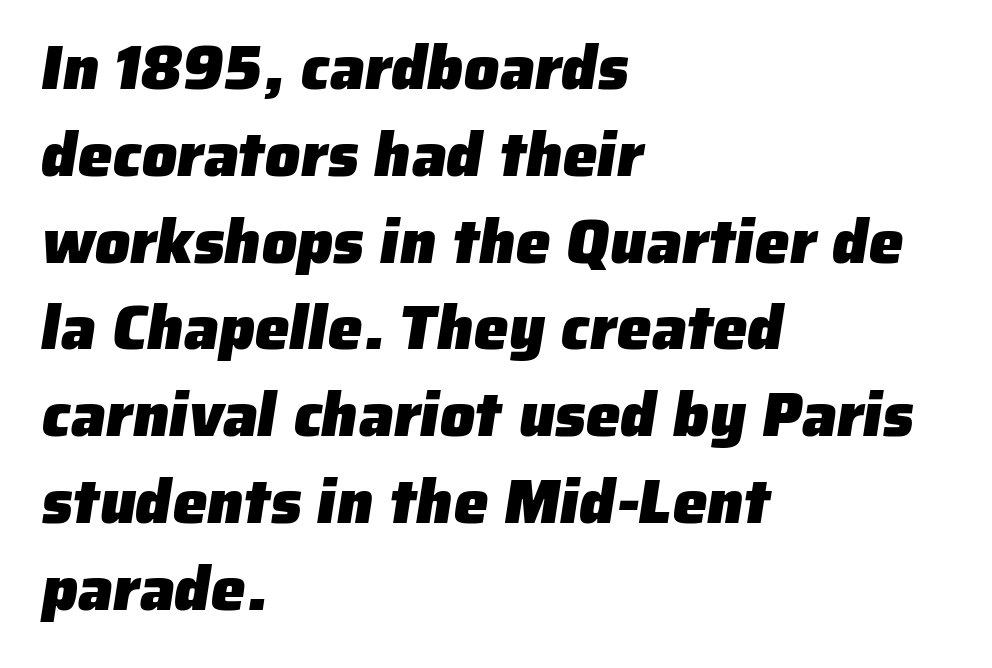
Q: Is the text bold? A: Yes.
Q: Is the typeface a serif or a sans-serif typeface? A: Sans-serif.
Q: Is the text underlined? A: No.
Q: How is the paragraph aligned? A: Left-aligned.
Q: Is the spacing between letters normal or unusually wide? A: Normal.
Q: Is the spacing between lines tight, normal or loose? A: Normal.
Q: Width (condensed, normal, or wide)? A: Normal.
Q: Stroke contrast? A: Low.
Q: x-height? A: Medium.
Q: Monospaced? A: No.
